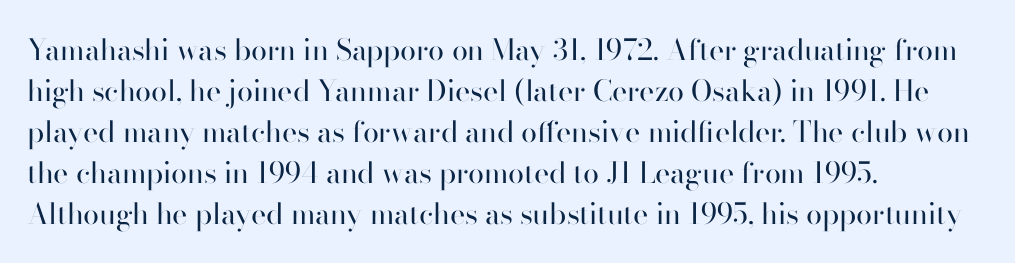
The image shows 29 px regular-weight sans-serif type, upright; set left-aligned, normal line spacing (1.41x), normal letter spacing, not underlined; high stroke contrast and a small x-height.
